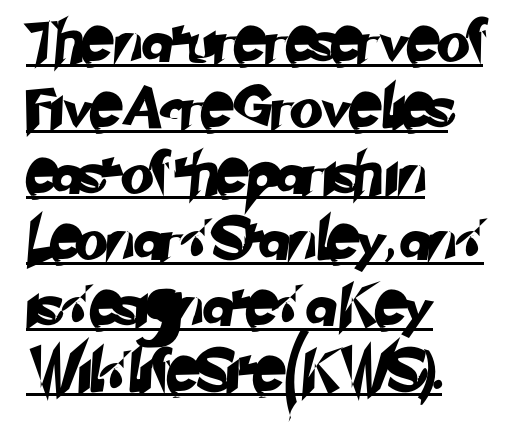
Q: Is the typeface a serif or a sans-serif typeface? A: Sans-serif.
Q: Is the text underlined? A: Yes.
Q: How is the paragraph aligned? A: Left-aligned.
Q: Is the spacing between letters normal or unusually wide? A: Normal.
Q: Is the spacing between lines tight, normal or loose? A: Normal.
Q: Width (condensed, normal, or wide)? A: Normal.
Q: Stroke contrast? A: Low.
Q: x-height? A: Small.
Q: Monospaced? A: No.
